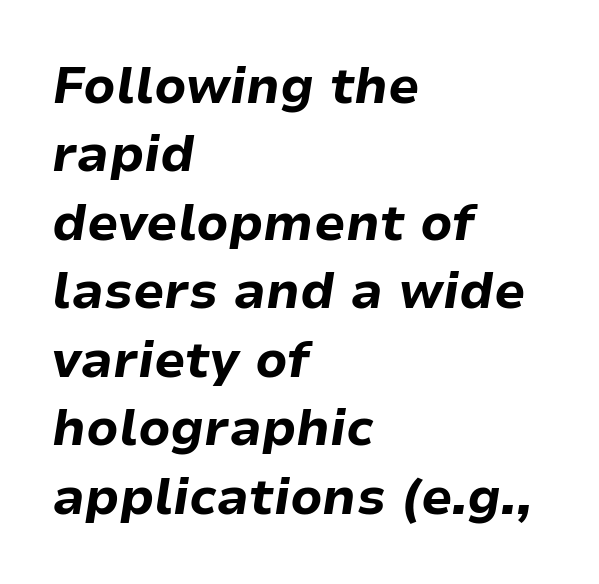
The rendering applies a slant to the glyphs. Strong, thick strokes mark this as bold type. Leading matches the norm, producing a regular column. The gaps between neighbouring characters are ordinary and unremarkable. The compositor pushed each line to the left boundary.
